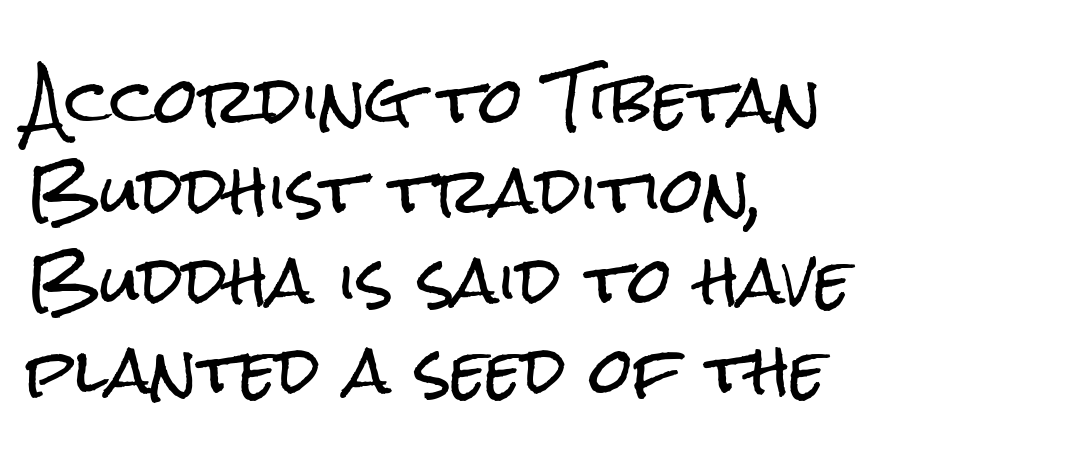
{"serif": "no", "italic": "no", "width": "condensed", "stroke_contrast": "low", "x_height": "medium", "monospaced": "no", "underline": "no", "align": "left", "line_spacing": "normal", "line_spacing_ratio": 1.45, "letter_spacing": "normal", "letter_spacing_em": 0.0, "glyph_px": 62}
